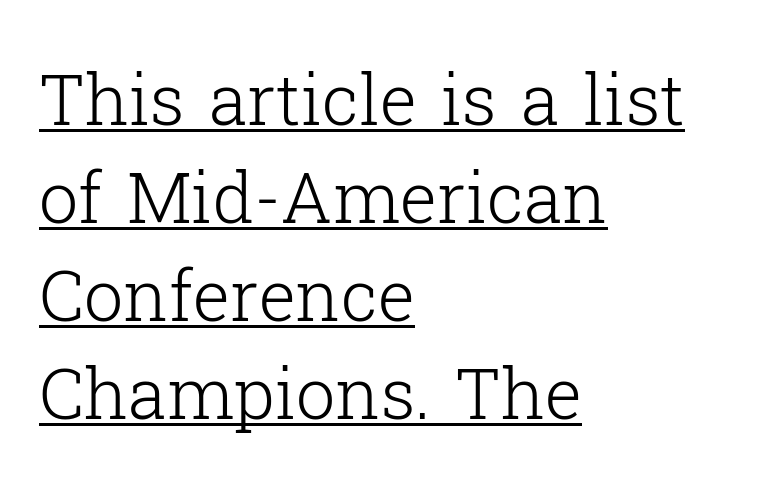
Q: Is the text bold? A: No.
Q: Is the text italic (slanted)? A: No, it is upright.
Q: Is the typeface a serif or a sans-serif typeface? A: Serif.
Q: Is the text underlined? A: Yes.
Q: How is the paragraph aligned? A: Left-aligned.
Q: Is the spacing between letters normal or unusually wide? A: Normal.
Q: Is the spacing between lines tight, normal or loose? A: Normal.
Q: Width (condensed, normal, or wide)? A: Normal.
Q: Stroke contrast? A: Low.
Q: x-height? A: Medium.
Q: Monospaced? A: No.
